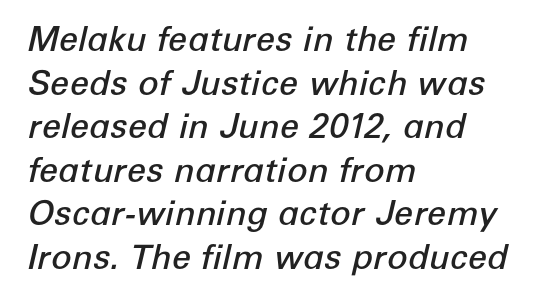
The image shows 34 px semibold type, italic (leaning right); set left-aligned, normal line spacing (1.28x), normal letter spacing, not underlined; low stroke contrast and a medium x-height.
